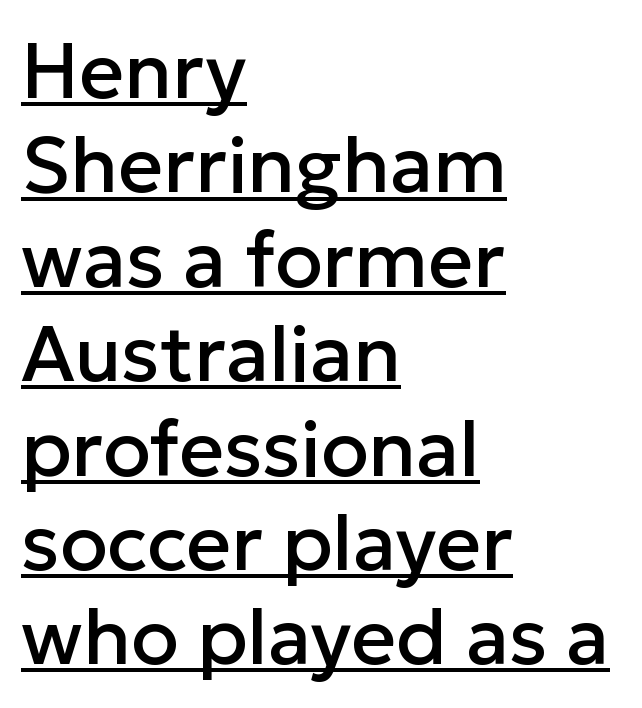
Typographically, this falls in the sans-serif category. Students, observe the line beneath the letters — that is underlining. Each letter keeps its own natural width here, so spacing adapts to shape. The gaps between neighbouring characters are ordinary and unremarkable.
